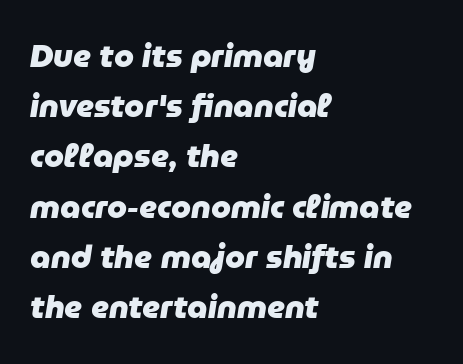
The image shows 32 px heavy type, italic (leaning right); set left-aligned, normal line spacing (1.57x), normal letter spacing, not underlined; low stroke contrast and a medium x-height.
